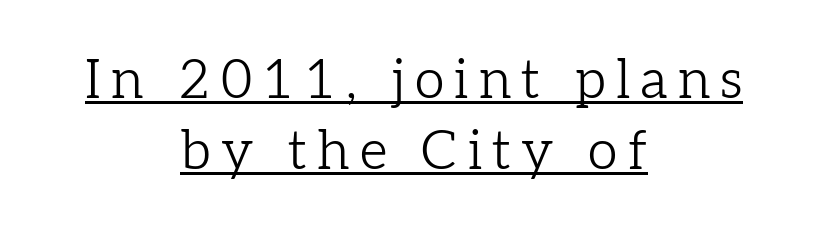
What kind of face is this? One with serifs. Vertical stems look standard width or narrower in stroke. These lines stack symmetrically, like a column narrowing and widening about its center. Leading matches the norm, producing a regular column. When letters stand straight like this, we call the style roman or upright. This sample carries an underscore along the baseline area.
